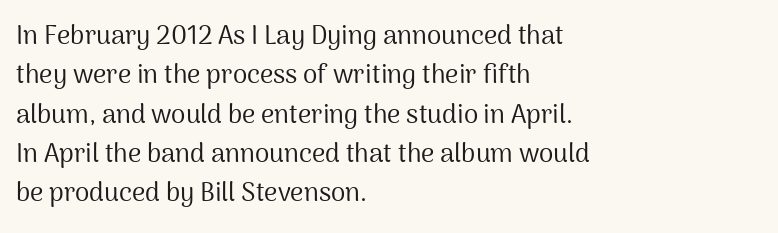
A typesetter would mark this as roman, not italic. Does the leading feel generous? No, just average. The typesetter chose a ragged-right arrangement here. The gaps between neighbouring characters are ordinary and unremarkable. Is this a heavy cut? Hardly; it is regular or lighter. The space directly below the letters is spotless.
